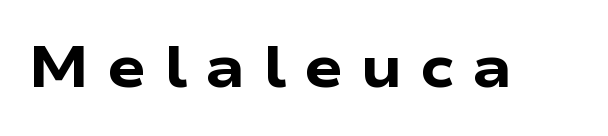
{"serif": "no", "italic": "no", "bold": "yes", "weight": "heavy", "width": "wide", "stroke_contrast": "low", "x_height": "medium", "monospaced": "no", "underline": "no", "letter_spacing": "wide", "letter_spacing_em": 0.3, "glyph_px": 58}
